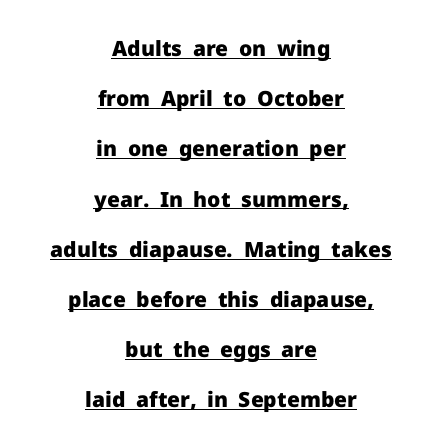
{"italic": "no", "bold": "yes", "underline": "yes", "align": "center", "line_spacing": "loose", "line_spacing_ratio": 2.39, "letter_spacing": "normal", "letter_spacing_em": 0.0, "glyph_px": 21}
